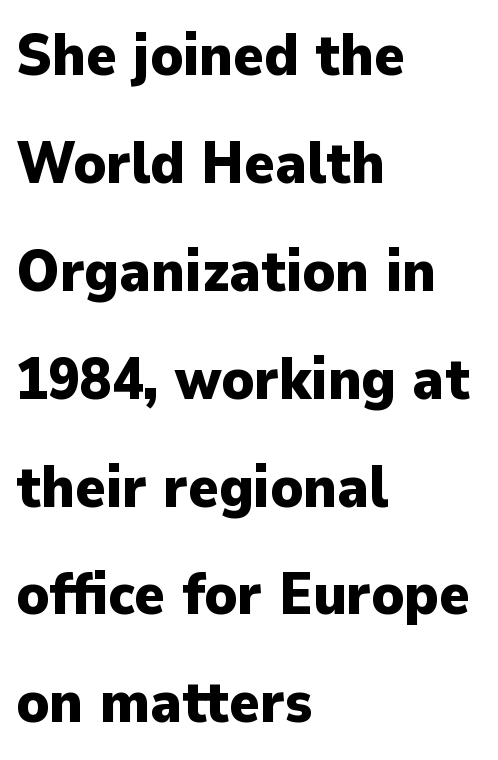
It's the straight-up-and-down kind of type. Spacing verdict: proportional, widths tailored to each character. There is no visible air inserted between adjacent glyphs. Bare-footed words on every line.
